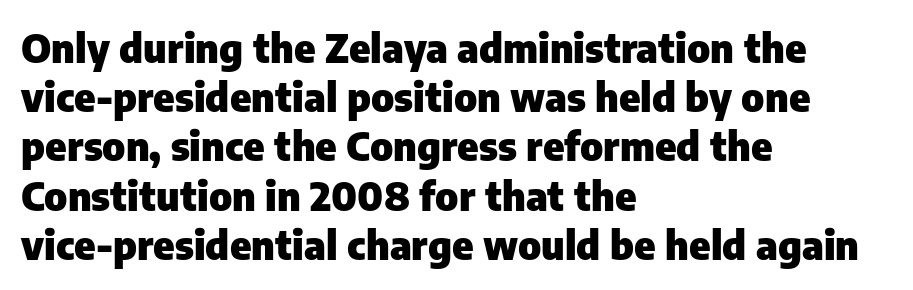
The image shows 40 px heavy sans-serif type, upright; set left-aligned, line spacing 1.23x, normal letter spacing, not underlined; low stroke contrast and a medium x-height.
